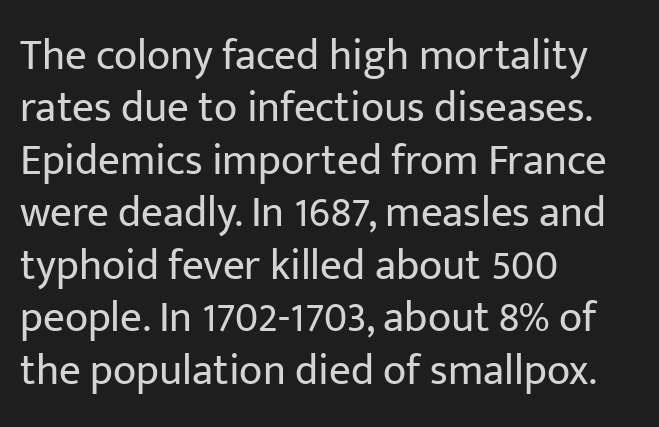
{"serif": "no", "italic": "no", "bold": "no", "weight": "regular", "width": "normal", "stroke_contrast": "low", "x_height": "medium", "monospaced": "no", "underline": "no", "align": "left", "line_spacing_ratio": 1.22, "letter_spacing": "normal", "letter_spacing_em": 0.0, "glyph_px": 43}
